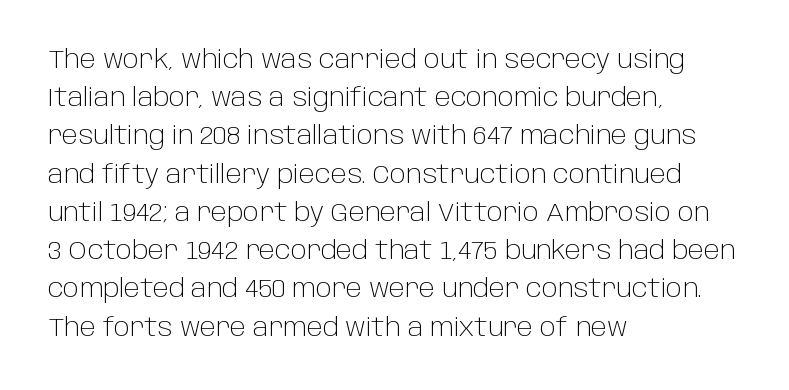
{"italic": "no", "bold": "no", "underline": "no", "align": "left", "line_spacing": "normal", "line_spacing_ratio": 1.53, "letter_spacing": "normal", "letter_spacing_em": 0.0, "glyph_px": 25}
